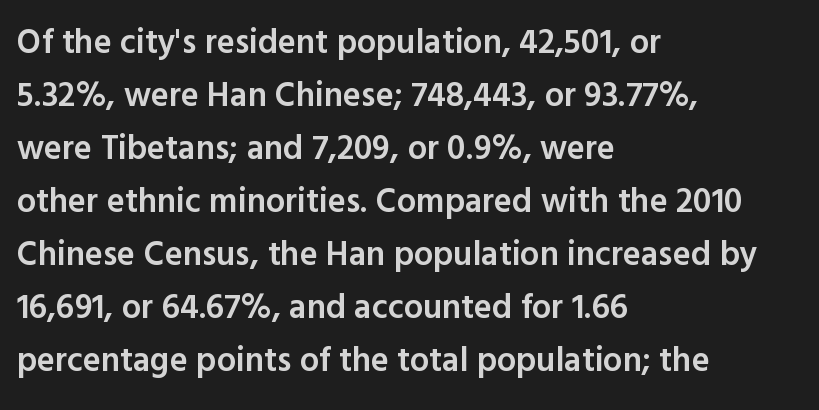
{"serif": "no", "italic": "no", "bold": "semi", "weight": "semibold", "width": "normal", "x_height": "medium", "monospaced": "no", "underline": "no", "align": "left", "line_spacing": "normal", "line_spacing_ratio": 1.56, "letter_spacing": "normal", "letter_spacing_em": 0.0, "glyph_px": 34}
